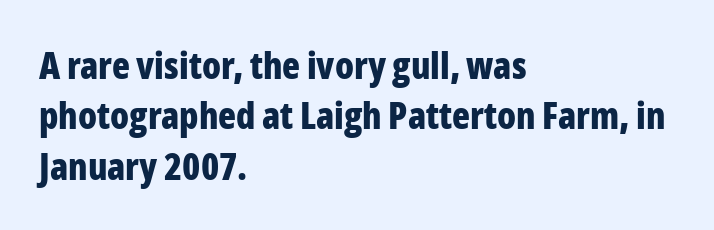
{"serif": "no", "italic": "no", "bold": "yes", "weight": "bold", "width": "condensed", "stroke_contrast": "low", "x_height": "medium", "monospaced": "no", "underline": "no", "align": "left", "line_spacing": "normal", "line_spacing_ratio": 1.36, "letter_spacing": "normal", "letter_spacing_em": 0.0, "glyph_px": 37}
